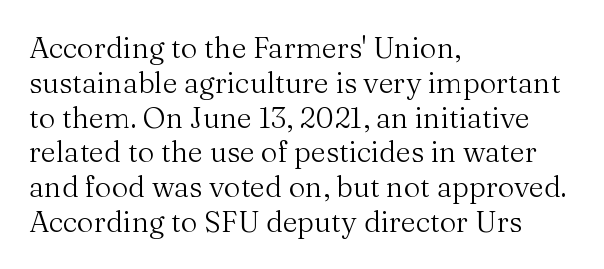
The image shows 29 px regular-weight serif type, upright; set left-aligned, line spacing 1.2x, normal letter spacing, not underlined; medium stroke contrast and a medium x-height.
